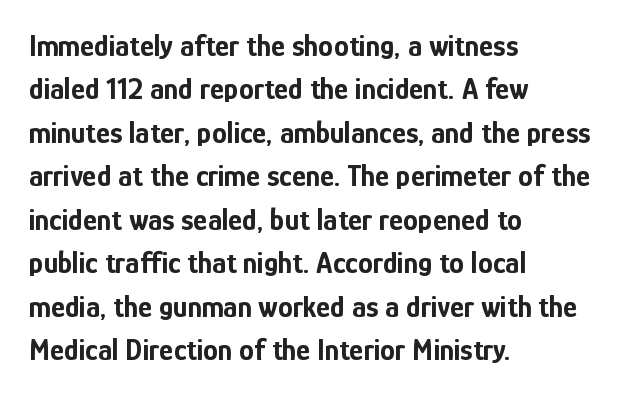
Q: Is the text bold? A: Yes.
Q: Is the text italic (slanted)? A: No, it is upright.
Q: Is the typeface a serif or a sans-serif typeface? A: Sans-serif.
Q: Is the text underlined? A: No.
Q: How is the paragraph aligned? A: Left-aligned.
Q: Is the spacing between letters normal or unusually wide? A: Normal.
Q: Is the spacing between lines tight, normal or loose? A: Normal.
Q: Width (condensed, normal, or wide)? A: Condensed.
Q: Stroke contrast? A: Low.
Q: x-height? A: Medium.
Q: Monospaced? A: No.
